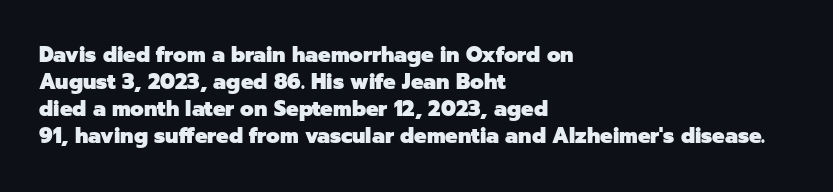
The space directly below the letters is spotless. In terms of leading, this rendering sits right in the middle. Notice how the stems are strictly vertical — no italics here. Honestly, the letter spacing is just normal — you wouldn't notice it. Typesetter's note: full bold, strokes at maximum text heaviness.
